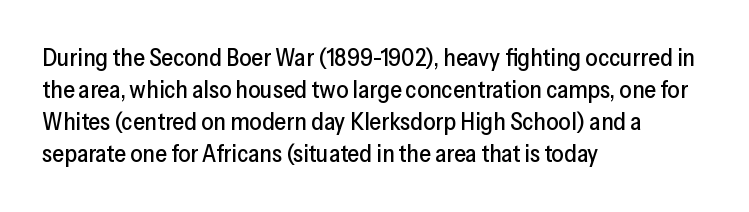
The image shows 24 px text type, upright; set left-aligned, normal line spacing (1.33x), normal letter spacing, not underlined.
